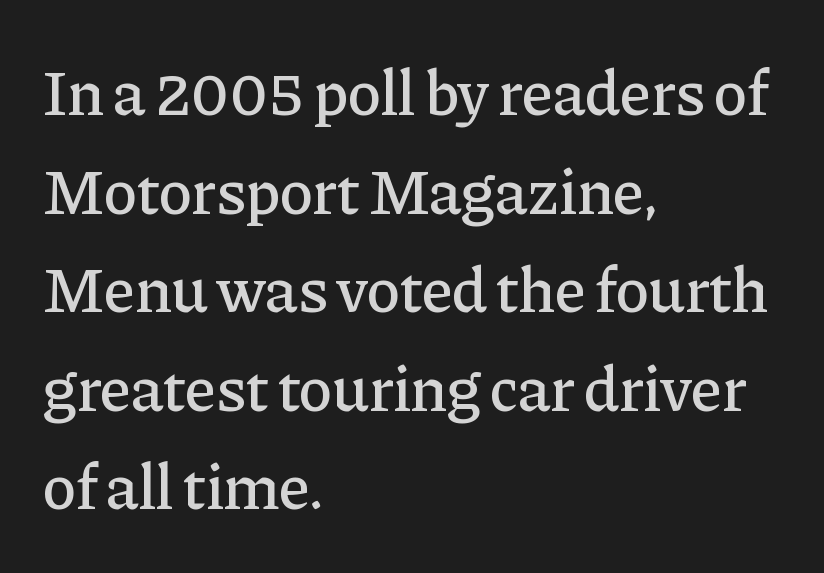
Q: Is the text italic (slanted)? A: No, it is upright.
Q: Is the typeface a serif or a sans-serif typeface? A: Serif.
Q: Is the text underlined? A: No.
Q: How is the paragraph aligned? A: Left-aligned.
Q: Is the spacing between letters normal or unusually wide? A: Normal.
Q: Is the spacing between lines tight, normal or loose? A: Normal.
Q: Width (condensed, normal, or wide)? A: Normal.
Q: Stroke contrast? A: Low.
Q: x-height? A: Medium.
Q: Monospaced? A: No.
